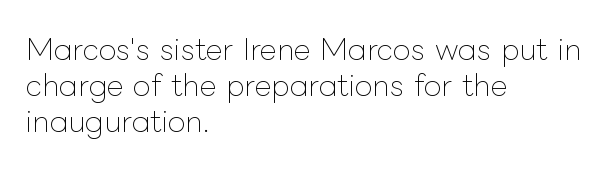
These lines are set flush left with a ragged right edge. Is this a fixed-width face? No — the glyphs have proportional, varying widths. The font sits on the lighter half of the weight spectrum, regular included. The specimen omits any rule beneath the text block's lines. The lettering holds an erect, upright posture throughout.
